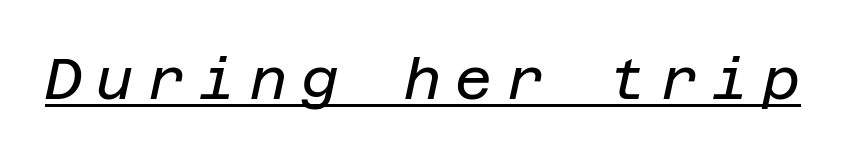
{"italic": "yes", "lean": "right", "slant_degrees": 12, "bold": "no", "weight": "regular", "width": "normal", "stroke_contrast": "low", "x_height": "large", "underline": "yes", "letter_spacing": "wide", "letter_spacing_em": 0.25, "glyph_px": 57}
